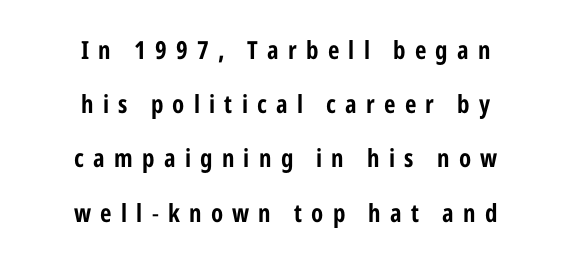
Q: Is the text italic (slanted)? A: No, it is upright.
Q: Is the text underlined? A: No.
Q: How is the paragraph aligned? A: Centered.
Q: Is the spacing between letters normal or unusually wide? A: Unusually wide.
Q: Is the spacing between lines tight, normal or loose? A: Loose.
